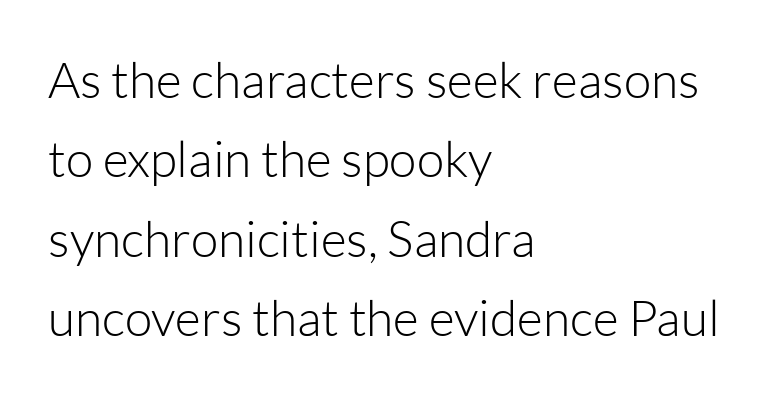
{"serif": "no", "italic": "no", "bold": "no", "weight": "light", "width": "normal", "stroke_contrast": "low", "x_height": "medium", "monospaced": "no", "underline": "no", "align": "left", "line_spacing": "normal", "line_spacing_ratio": 1.59, "letter_spacing": "normal", "letter_spacing_em": 0.0, "glyph_px": 50}
